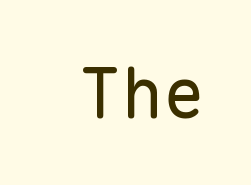
The image shows 70 px regular-weight sans-serif type, upright, monospaced; set normal letter spacing, not underlined; low stroke contrast and a medium x-height.
